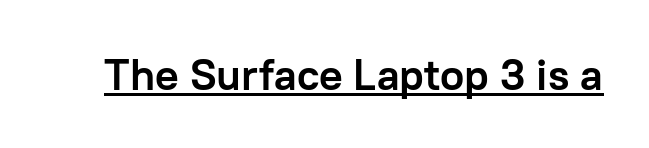
The image shows 44 px semibold sans-serif type, upright; set normal letter spacing, underlined; low stroke contrast and a medium x-height.
